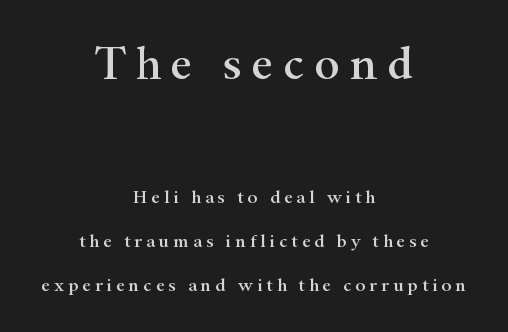
{"serif": "yes", "italic": "no", "width": "wide", "stroke_contrast": "high", "x_height": "small", "monospaced": "no", "underline": "no", "align": "center", "line_spacing": "loose", "line_spacing_ratio": 2.32, "letter_spacing": "wide", "letter_spacing_em": 0.2, "larger_block": "first", "size_ratio": 2.53, "glyph_px": 48}
